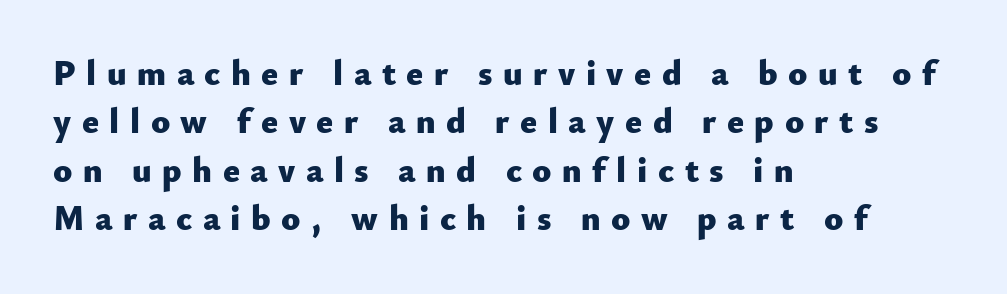
The image shows 35 px heavy sans-serif type, upright; set left-aligned, normal line spacing (1.38x), unusually wide letter spacing (+0.3 em), not underlined; low stroke contrast and a small x-height.
